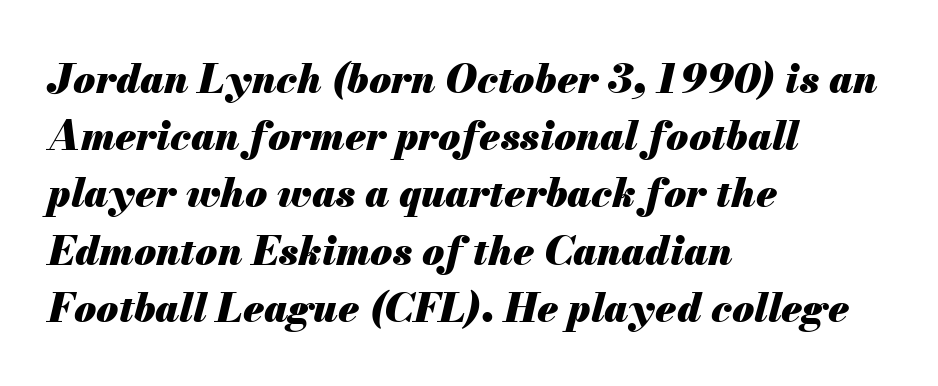
Q: Is the text bold? A: Yes.
Q: Is the text italic (slanted)? A: Yes, it leans right by about 13 degrees.
Q: Is the text underlined? A: No.
Q: How is the paragraph aligned? A: Left-aligned.
Q: Is the spacing between letters normal or unusually wide? A: Normal.
Q: Is the spacing between lines tight, normal or loose? A: Normal.
Q: Width (condensed, normal, or wide)? A: Normal.
Q: Stroke contrast? A: Medium.
Q: x-height? A: Small.
Q: Monospaced? A: No.
